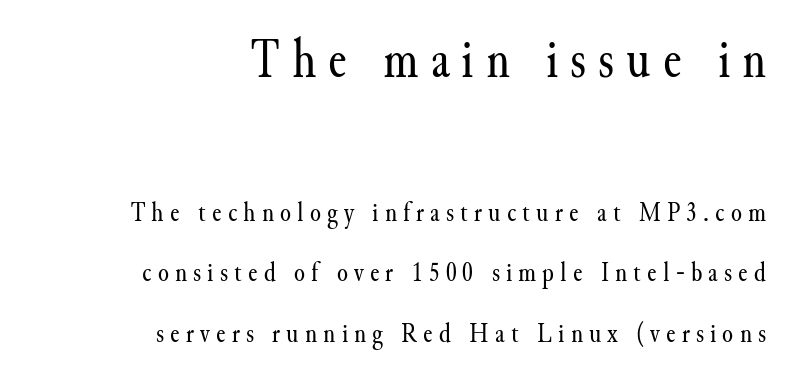
Q: Is the text bold? A: No.
Q: Is the text italic (slanted)? A: No, it is upright.
Q: Is the typeface a serif or a sans-serif typeface? A: Serif.
Q: Is the text underlined? A: No.
Q: How is the paragraph aligned? A: Right-aligned.
Q: Is the spacing between letters normal or unusually wide? A: Unusually wide.
Q: Is the spacing between lines tight, normal or loose? A: Loose.
Q: Which block of text is set in a larger size, the first (top) or the second (bottom)? A: The first (top) one.
Q: Width (condensed, normal, or wide)? A: Normal.
Q: Stroke contrast? A: Medium.
Q: x-height? A: Small.
Q: Monospaced? A: No.
